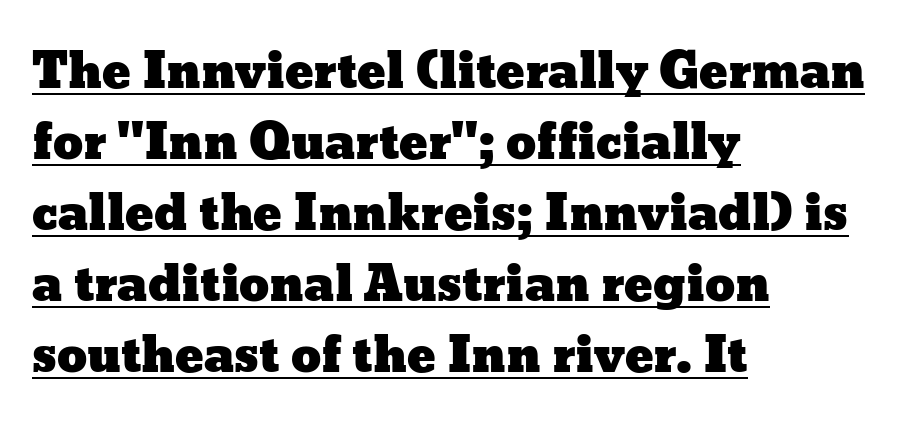
The image shows 48 px wide type, upright; set left-aligned, normal line spacing (1.48x), normal letter spacing, underlined; low stroke contrast and a medium x-height.
